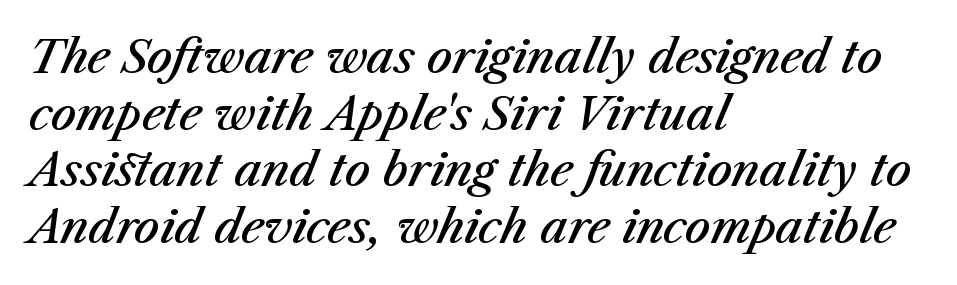
The image shows 45 px semibold type, italic (leaning right); set left-aligned, normal line spacing (1.26x), normal letter spacing, not underlined; medium stroke contrast and a medium x-height.
